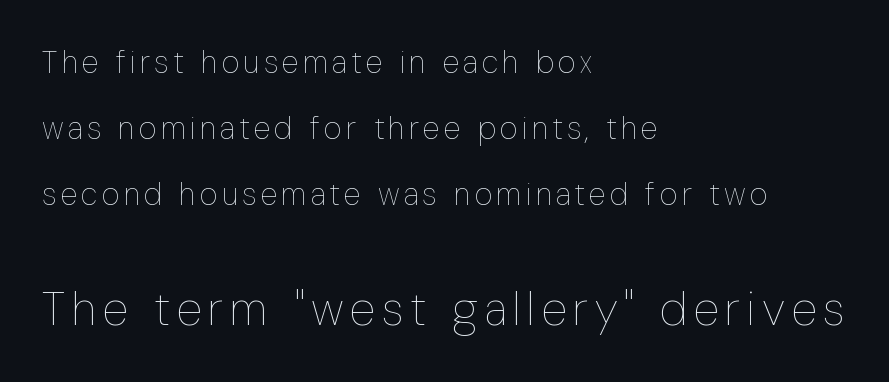
Posture: straight, roman, zero tilt. Which chunk is bigger? The second one — the bottom block dwarfs the top. Beneath every word, the page is bare. The paragraph shown leans on its left margin.
